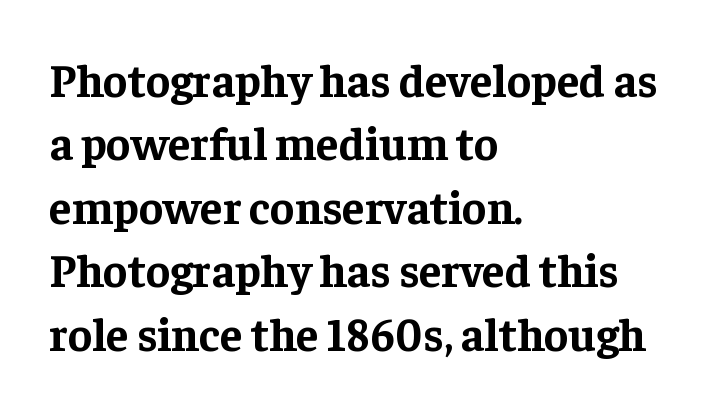
The image shows 46 px bold serif type, upright; set left-aligned, normal line spacing (1.38x), normal letter spacing, not underlined; low stroke contrast and a medium x-height.
